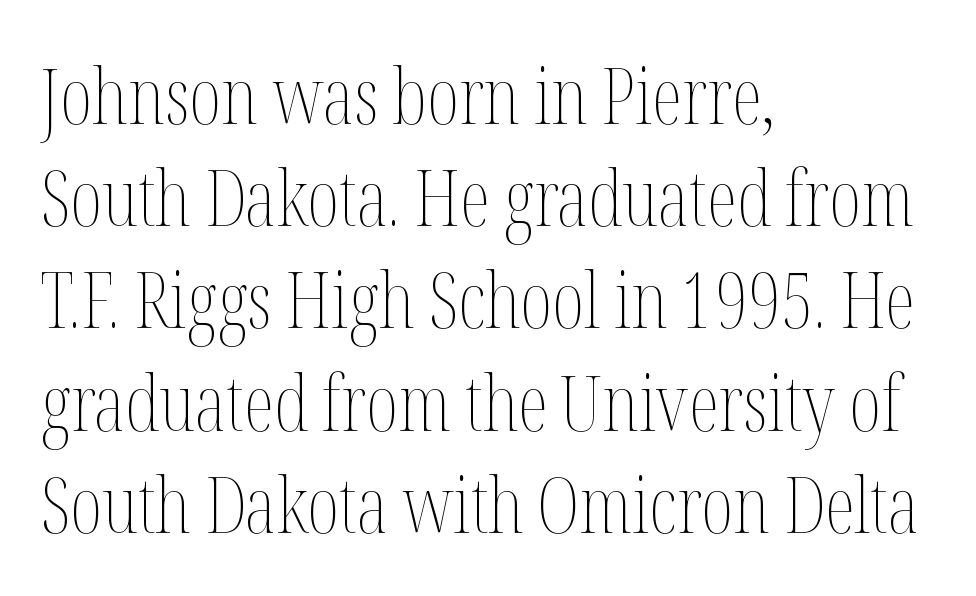
These lines are set flush left with a ragged right edge. This sample has the flowing, uneven cadence of proportional lettering. Vertically, the passage feels balanced, rows spaced as you'd expect. Unmarked baselines from the first word to the last.
